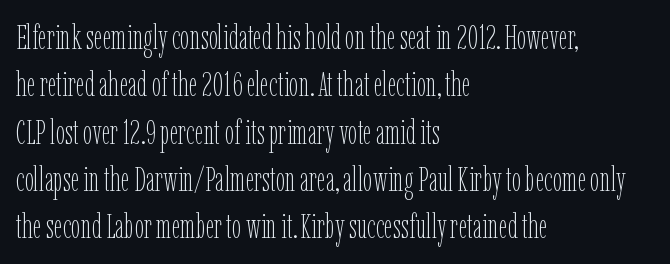
The image shows 34 px thin, condensed type, upright; set left-aligned, normal line spacing (1.39x), normal letter spacing, not underlined; low stroke contrast and a medium x-height.
